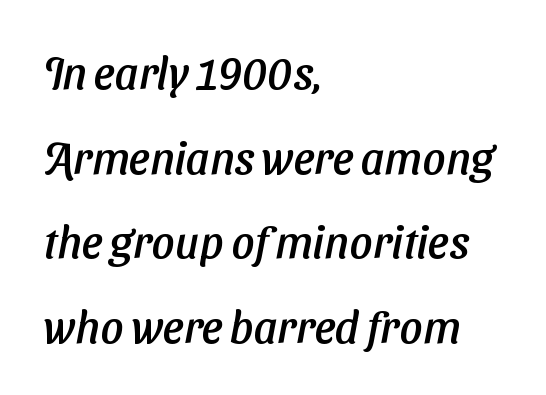
Just letters on the line, the space beneath them empty. Does the type have serifs? No, each stem ends abruptly. Each letter keeps its own natural width here, so spacing adapts to shape. Caption: multi-line text, flush left, ragged right. The passage shown has conventional tracking throughout.
